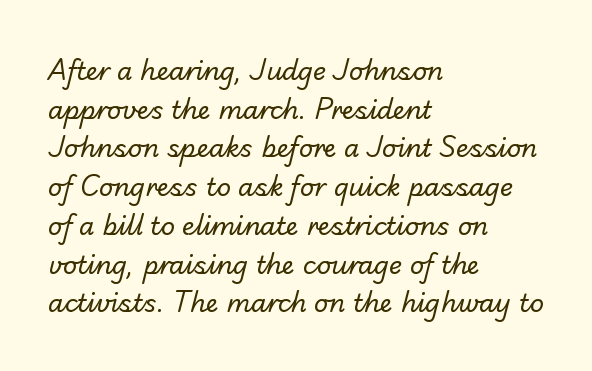
Q: Is the text bold? A: No.
Q: Is the text underlined? A: No.
Q: How is the paragraph aligned? A: Left-aligned.
Q: Is the spacing between letters normal or unusually wide? A: Normal.
Q: Is the spacing between lines tight, normal or loose? A: Normal.
